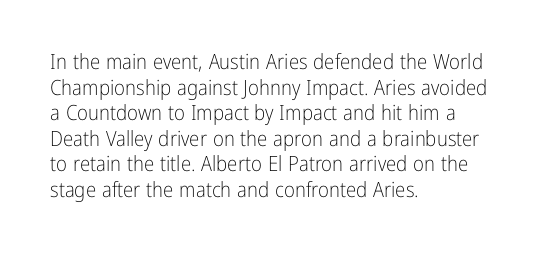
Does extra space separate the letters? No, they use regular spacing. The passage is arranged the way most books set body copy — flush left. The area under the type is left untouched. The face looks like a standard text weight, possibly lighter. Notice how the stems are strictly vertical — no italics here.
